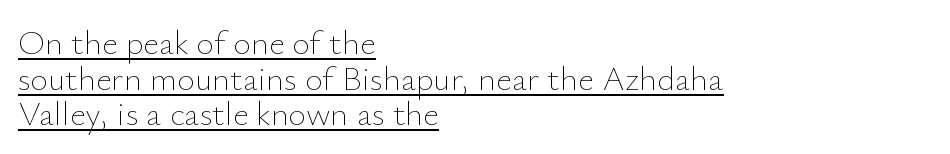
{"italic": "no", "bold": "no", "weight": "thin", "width": "normal", "stroke_contrast": "low", "x_height": "small", "monospaced": "no", "underline": "yes", "align": "left", "line_spacing": "tight", "line_spacing_ratio": 1.05, "letter_spacing": "normal", "letter_spacing_em": 0.0, "glyph_px": 34}
